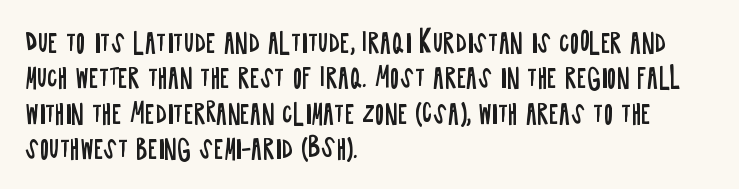
{"italic": "no", "bold": "no", "underline": "no", "align": "left", "line_spacing": "normal", "line_spacing_ratio": 1.36, "letter_spacing": "normal", "letter_spacing_em": 0.0, "glyph_px": 26}
